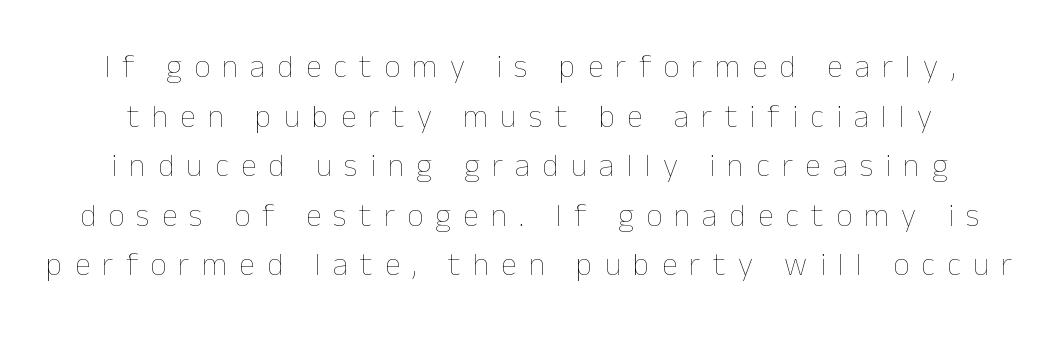
The image shows 32 px thin type, upright; set normal line spacing (1.55x), unusually wide letter spacing (+0.38 em), not underlined; low stroke contrast and a medium x-height.
